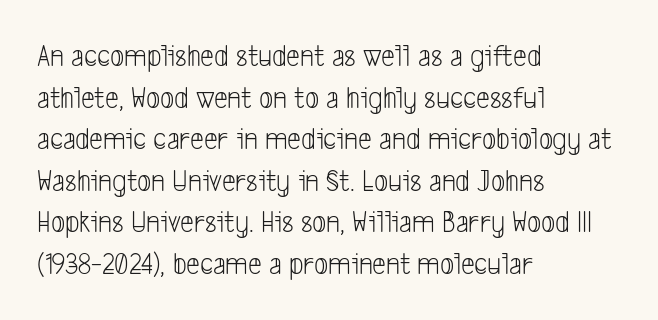
Q: Is the text bold? A: No.
Q: Is the typeface a serif or a sans-serif typeface? A: Sans-serif.
Q: Is the text underlined? A: No.
Q: How is the paragraph aligned? A: Left-aligned.
Q: Is the spacing between letters normal or unusually wide? A: Normal.
Q: Is the spacing between lines tight, normal or loose? A: Normal.
Q: Width (condensed, normal, or wide)? A: Condensed.
Q: Stroke contrast? A: Low.
Q: x-height? A: Medium.
Q: Monospaced? A: No.
